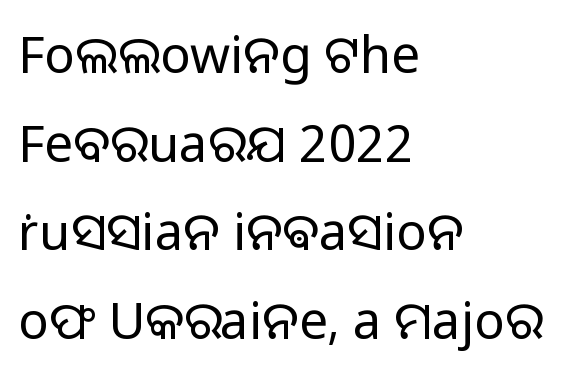
The image shows 51 px light sans-serif type, upright; set left-aligned, line spacing 1.74x, normal letter spacing, not underlined; low stroke contrast and a medium x-height.
